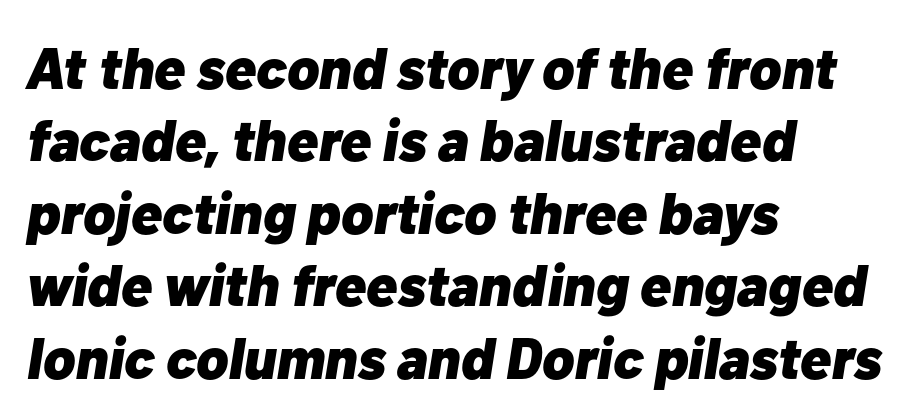
Proportional: the letters do not fall into vertical columns. The designer left line spacing at the default. The passage shown leans; its letterforms are oblique. Honestly, there is no underline to notice here at all. One-word summary of the alignment: left.
